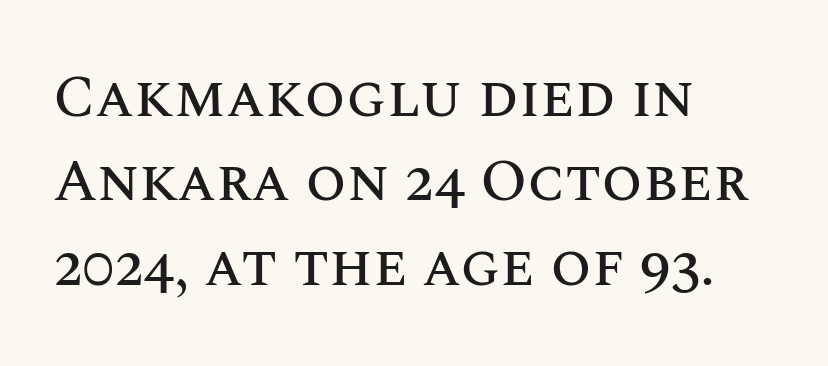
The image shows 59 px text type, upright; set left-aligned, normal line spacing (1.43x), normal letter spacing, not underlined; medium stroke contrast and a large x-height.
